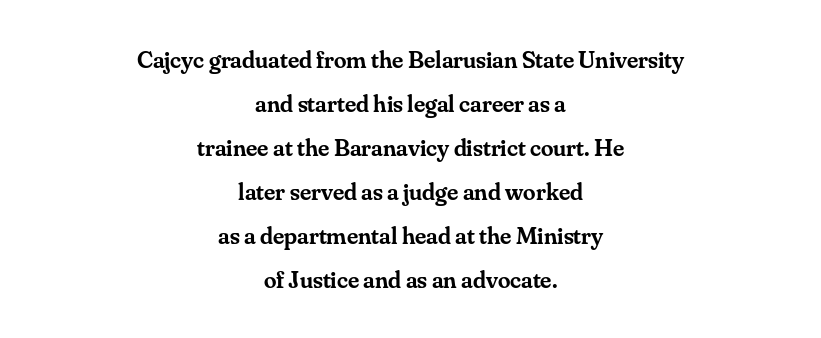
{"italic": "no", "bold": "semi", "underline": "no", "align": "center", "line_spacing_ratio": 1.76, "letter_spacing": "normal", "letter_spacing_em": 0.0, "glyph_px": 25}
